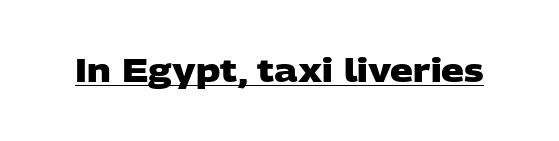
{"serif": "no", "bold": "yes", "weight": "heavy", "width": "wide", "stroke_contrast": "low", "x_height": "large", "monospaced": "no", "underline": "yes", "letter_spacing": "normal", "letter_spacing_em": 0.0, "glyph_px": 32}
